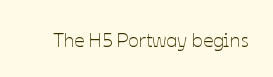
Q: Is the text bold? A: No.
Q: Is the text italic (slanted)? A: No, it is upright.
Q: Is the text underlined? A: No.
Q: Is the spacing between letters normal or unusually wide? A: Normal.
